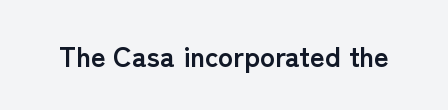
You can tell from the bare stems that sans-serif type was used. The face used here is proportionally spaced, like ordinary book or web type. You can tell it's not italic because the verticals are truly vertical. Between one letter and the next there's only the usual sliver of space. Plenty of ink on the page — the face is bold. A bare baseline throughout the passage.
